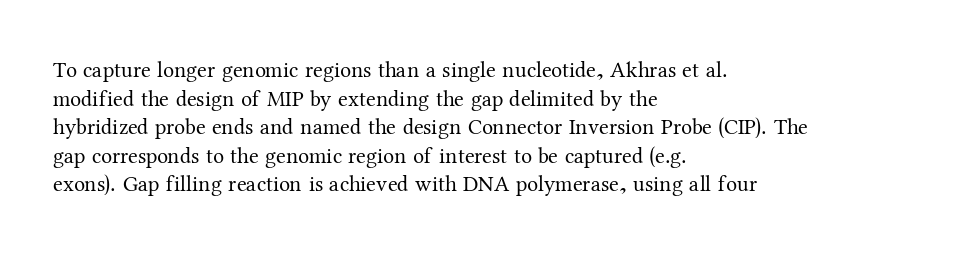
Q: Is the text bold? A: No.
Q: Is the text italic (slanted)? A: No, it is upright.
Q: Is the text underlined? A: No.
Q: How is the paragraph aligned? A: Left-aligned.
Q: Is the spacing between letters normal or unusually wide? A: Normal.
Q: Is the spacing between lines tight, normal or loose? A: Normal.
